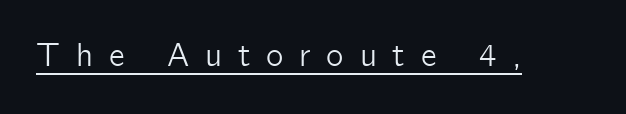
Q: Is the text italic (slanted)? A: No, it is upright.
Q: Is the typeface a serif or a sans-serif typeface? A: Sans-serif.
Q: Is the text underlined? A: Yes.
Q: Is the spacing between letters normal or unusually wide? A: Unusually wide.
Q: Width (condensed, normal, or wide)? A: Normal.
Q: Stroke contrast? A: Low.
Q: x-height? A: Medium.
Q: Monospaced? A: No.
